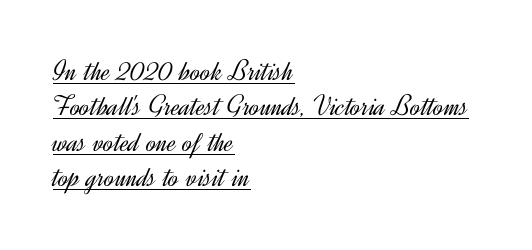
{"serif": "no", "bold": "no", "weight": "light", "width": "normal", "x_height": "small", "monospaced": "no", "underline": "yes", "align": "left", "line_spacing_ratio": 1.18, "letter_spacing": "normal", "letter_spacing_em": 0.0, "glyph_px": 30}
